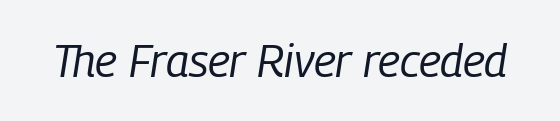
{"italic": "yes", "lean": "right", "slant_degrees": 9, "bold": "no", "weight": "regular", "width": "condensed", "stroke_contrast": "low", "x_height": "medium", "monospaced": "no", "underline": "no", "letter_spacing": "normal", "letter_spacing_em": 0.0, "glyph_px": 45}
